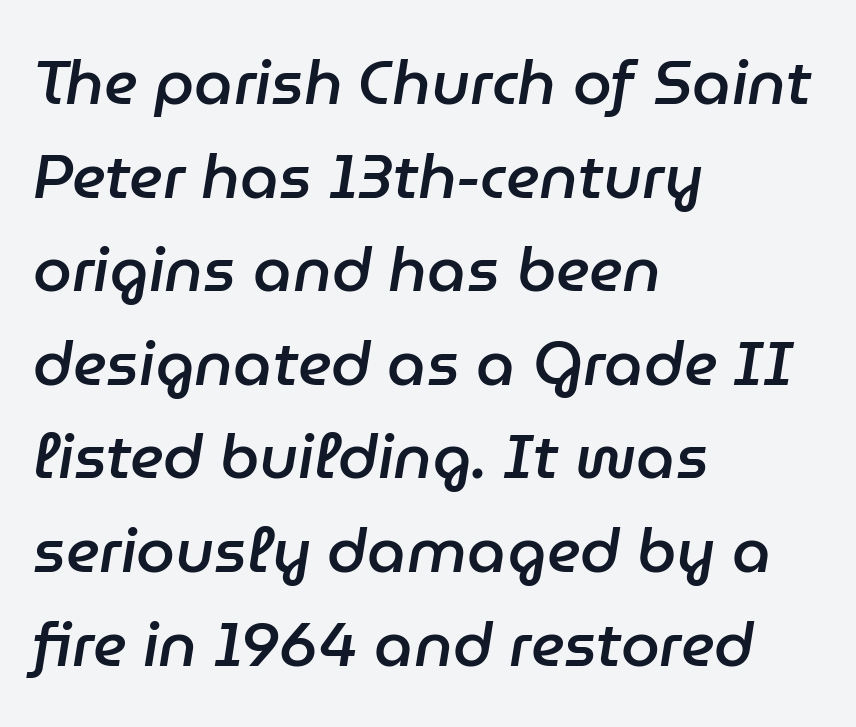
{"italic": "yes", "lean": "right", "slant_degrees": 9, "bold": "semi", "weight": "semibold", "width": "normal", "stroke_contrast": "low", "x_height": "medium", "monospaced": "no", "underline": "no", "align": "left", "line_spacing": "normal", "line_spacing_ratio": 1.51, "letter_spacing": "normal", "letter_spacing_em": 0.0, "glyph_px": 62}
